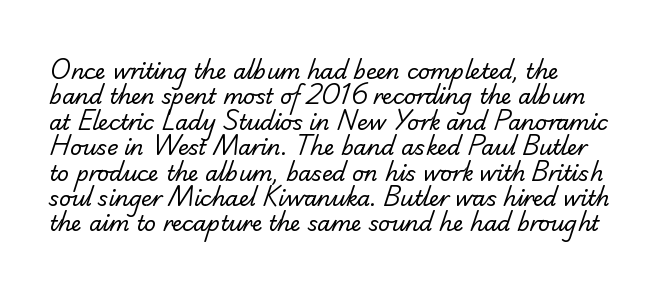
{"bold": "no", "underline": "no", "line_spacing_ratio": 1.21, "letter_spacing": "normal", "letter_spacing_em": 0.0, "glyph_px": 21}
